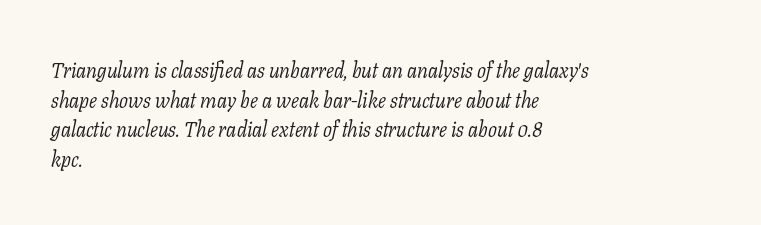
{"italic": "yes", "lean": "right", "slant_degrees": 11, "bold": "no", "underline": "no", "align": "left", "line_spacing": "normal", "line_spacing_ratio": 1.41, "letter_spacing": "normal", "letter_spacing_em": 0.0, "glyph_px": 21}
